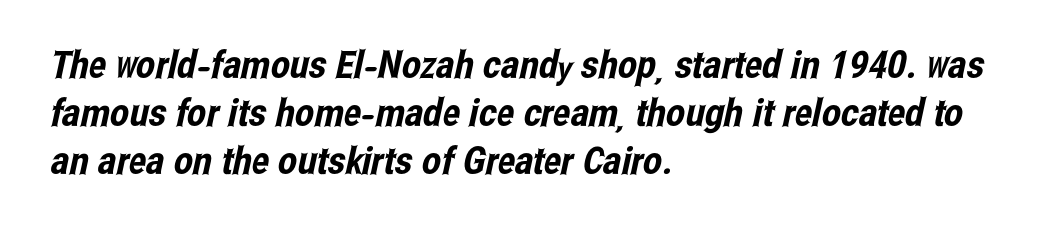
The image shows 38 px condensed sans-serif type; set left-aligned, normal line spacing (1.26x), normal letter spacing, not underlined; low stroke contrast and a medium x-height.
